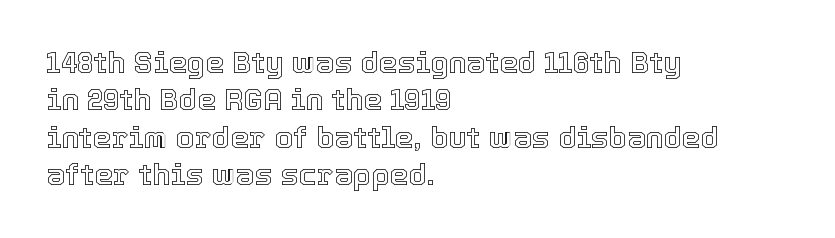
Q: Is the text italic (slanted)? A: No, it is upright.
Q: Is the text underlined? A: No.
Q: How is the paragraph aligned? A: Left-aligned.
Q: Is the spacing between letters normal or unusually wide? A: Normal.
Q: Is the spacing between lines tight, normal or loose? A: Normal.
Q: Width (condensed, normal, or wide)? A: Normal.
Q: x-height? A: Medium.
Q: Monospaced? A: No.
